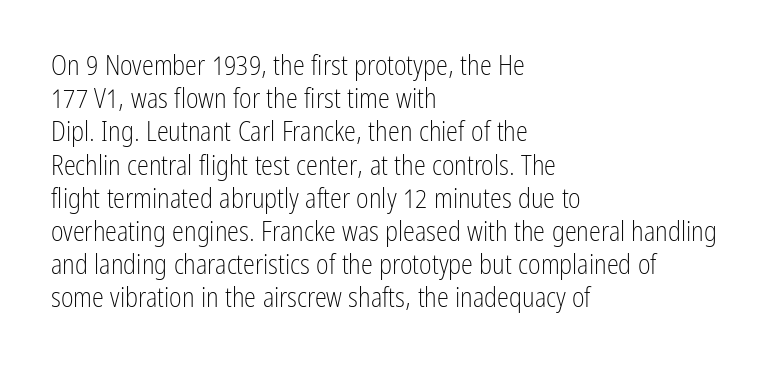
The zone under the glyphs is completely vacant. The passage is arranged the way most books set body copy — flush left. The type sits square on the baseline with zero lean. Weight: in the light-to-regular range. In terms of letterspacing, this is plain default setting.
